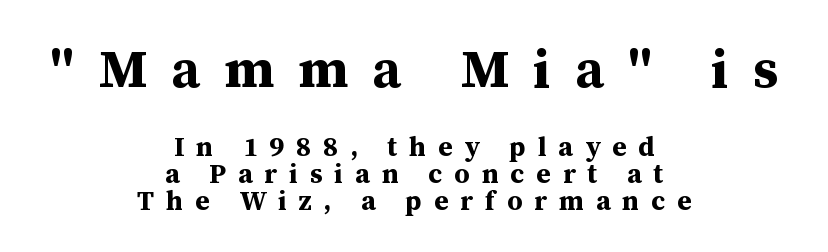
{"serif": "yes", "italic": "no", "bold": "yes", "weight": "bold", "width": "normal", "stroke_contrast": "medium", "x_height": "medium", "monospaced": "no", "underline": "no", "align": "center", "line_spacing": "tight", "line_spacing_ratio": 1.0, "letter_spacing": "wide", "letter_spacing_em": 0.44, "larger_block": "first", "size_ratio": 2.0, "glyph_px": 54}
